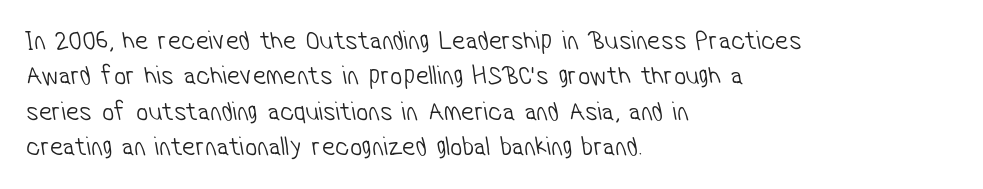
The image shows 27 px text type; set left-aligned, normal line spacing (1.31x), normal letter spacing, not underlined.
